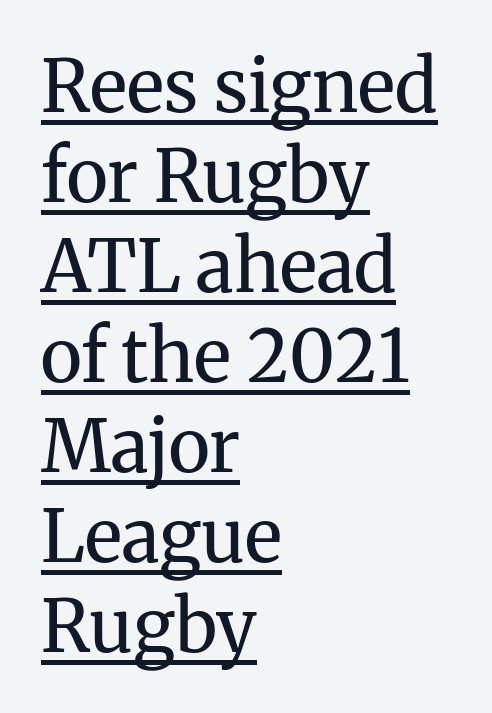
Q: Is the text bold? A: No.
Q: Is the text italic (slanted)? A: No, it is upright.
Q: Is the typeface a serif or a sans-serif typeface? A: Serif.
Q: Is the text underlined? A: Yes.
Q: How is the paragraph aligned? A: Left-aligned.
Q: Is the spacing between letters normal or unusually wide? A: Normal.
Q: Is the spacing between lines tight, normal or loose? A: Normal.
Q: Width (condensed, normal, or wide)? A: Normal.
Q: Stroke contrast? A: Medium.
Q: x-height? A: Medium.
Q: Monospaced? A: No.
